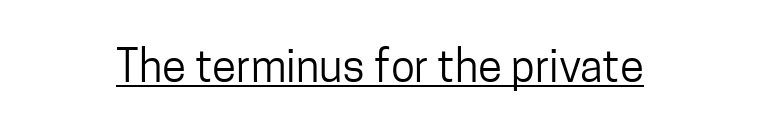
The image shows 44 px regular-weight, condensed sans-serif type, upright; set normal letter spacing, underlined; low stroke contrast and a medium x-height.
